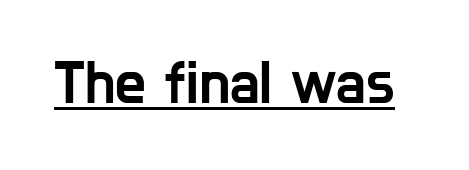
{"serif": "no", "italic": "no", "width": "condensed", "stroke_contrast": "low", "x_height": "medium", "monospaced": "no", "underline": "yes", "letter_spacing": "normal", "letter_spacing_em": 0.0, "glyph_px": 61}
